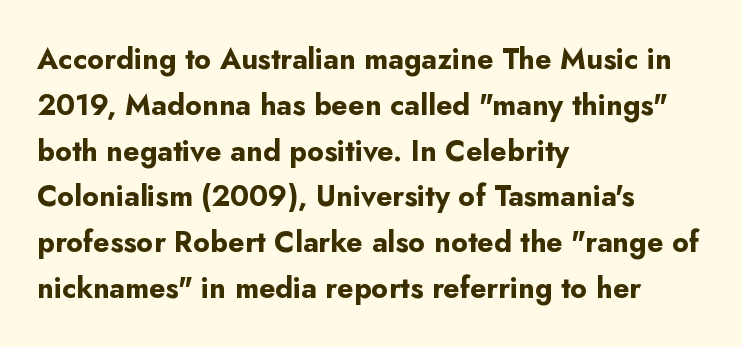
{"serif": "no", "italic": "no", "bold": "yes", "weight": "bold", "width": "normal", "stroke_contrast": "low", "x_height": "small", "monospaced": "no", "underline": "no", "align": "left", "line_spacing": "normal", "line_spacing_ratio": 1.58, "letter_spacing": "normal", "letter_spacing_em": 0.0, "glyph_px": 29}
